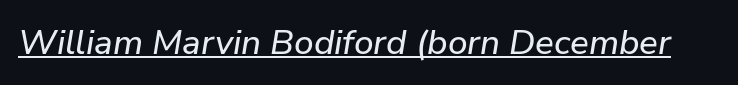
The image shows 35 px text type, italic (leaning right); set normal letter spacing, underlined; low stroke contrast and a medium x-height.
